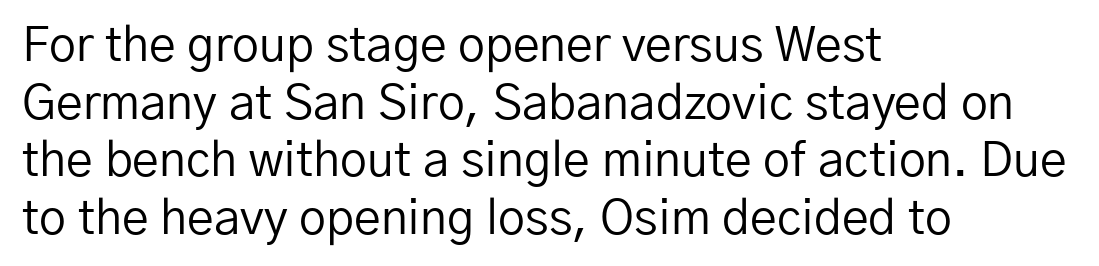
Upright lettering throughout. Each line starts at the same left margin while the right side varies. This sample has the flowing, uneven cadence of proportional lettering. In terms of letterform style, serifs are entirely absent. Vertical stems look standard width or narrower in stroke. Any mark beneath the type? The region is blank.
